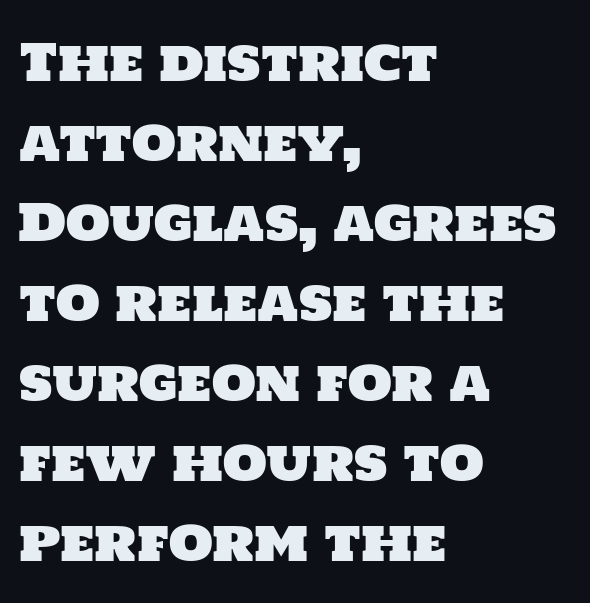
Grotesque or geometric, the face here clearly has no serifs. The passage shown is typed in a proportional face where columns would drift. Inter-character spacing is left at the font's built-in metrics. Line beginnings align vertically; line endings do not. Underline: absent. These lines sit exactly where default settings would place them.
